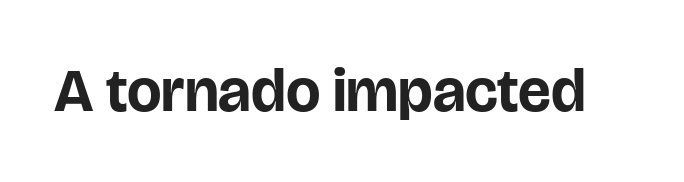
Note the varied advance widths — an 'i' is clearly narrower than an 'm'. Italic? Not at all — the glyphs are vertical. Tracking value appears to be zero — textbook default spacing. Summary of weight: heavy, a full bold. Typographically, this falls in the sans-serif category.
